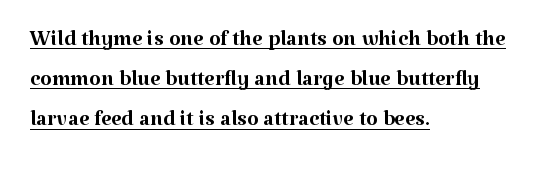
Q: Is the text bold? A: No.
Q: Is the text italic (slanted)? A: No, it is upright.
Q: Is the typeface a serif or a sans-serif typeface? A: Serif.
Q: Is the text underlined? A: Yes.
Q: How is the paragraph aligned? A: Left-aligned.
Q: Is the spacing between letters normal or unusually wide? A: Normal.
Q: Is the spacing between lines tight, normal or loose? A: Normal.
Q: Width (condensed, normal, or wide)? A: Normal.
Q: Stroke contrast? A: Medium.
Q: x-height? A: Medium.
Q: Monospaced? A: No.
